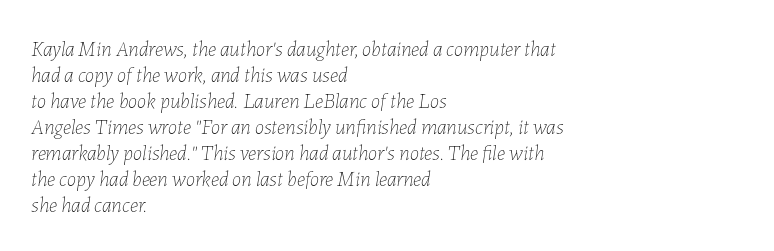
Q: Is the text bold? A: No.
Q: Is the text italic (slanted)? A: Yes, it leans right by about 7 degrees.
Q: Is the text underlined? A: No.
Q: How is the paragraph aligned? A: Left-aligned.
Q: Is the spacing between letters normal or unusually wide? A: Normal.
